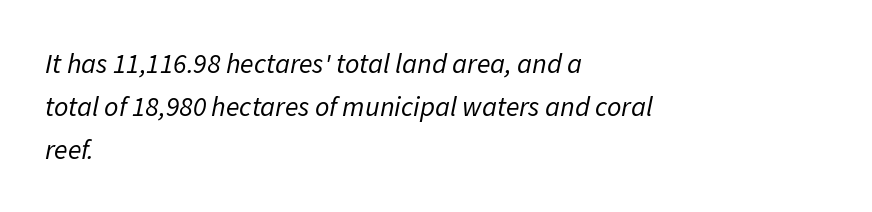
The image shows 28 px regular-weight type, italic (leaning right); set left-aligned, normal line spacing (1.53x), normal letter spacing, not underlined; low stroke contrast and a medium x-height.
